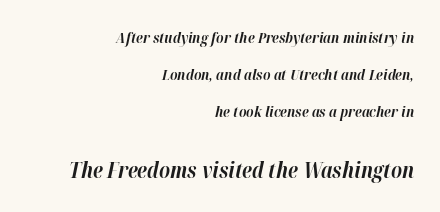
The image shows 22 px bold type, italic (leaning right); set right-aligned, loose line spacing (2.46x), normal letter spacing, not underlined; the second (bottom) block is 1.47x larger.
